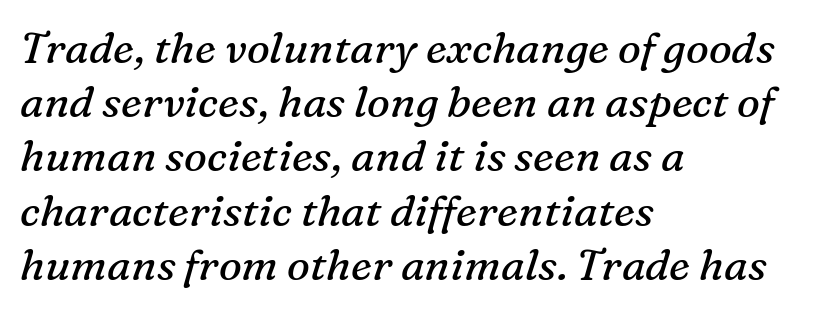
Q: Is the text bold? A: No.
Q: Is the text italic (slanted)? A: Yes, it leans right by about 16 degrees.
Q: Is the typeface a serif or a sans-serif typeface? A: Serif.
Q: Is the text underlined? A: No.
Q: How is the paragraph aligned? A: Left-aligned.
Q: Is the spacing between letters normal or unusually wide? A: Normal.
Q: Is the spacing between lines tight, normal or loose? A: Normal.
Q: Width (condensed, normal, or wide)? A: Normal.
Q: Stroke contrast? A: Medium.
Q: x-height? A: Medium.
Q: Monospaced? A: No.
